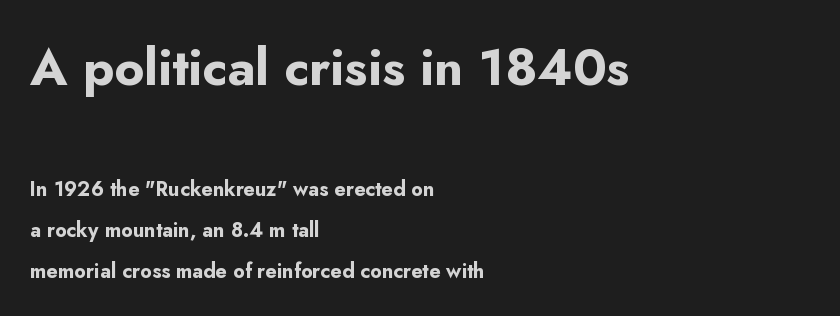
Q: Is the text bold? A: Yes.
Q: Is the text italic (slanted)? A: No, it is upright.
Q: Is the typeface a serif or a sans-serif typeface? A: Sans-serif.
Q: Is the text underlined? A: No.
Q: How is the paragraph aligned? A: Left-aligned.
Q: Is the spacing between letters normal or unusually wide? A: Normal.
Q: Is the spacing between lines tight, normal or loose? A: Loose.
Q: Which block of text is set in a larger size, the first (top) or the second (bottom)? A: The first (top) one.
Q: Width (condensed, normal, or wide)? A: Normal.
Q: Stroke contrast? A: Low.
Q: x-height? A: Small.
Q: Monospaced? A: No.
